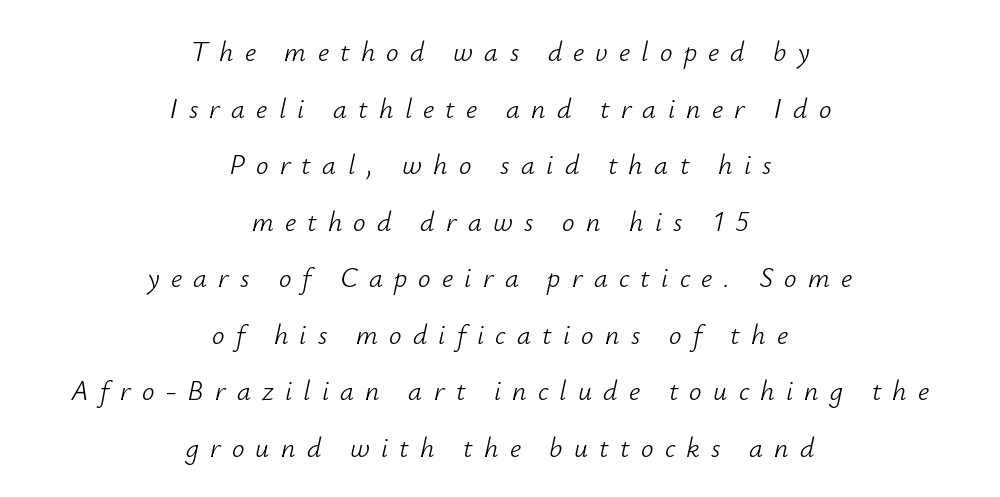
Character widths vary here, with narrow letters taking less room than wide ones. The strokes carry an ordinary text weight at most. The axis of the letterforms is tilted away from vertical. Typeset on center — no edge is straight.
